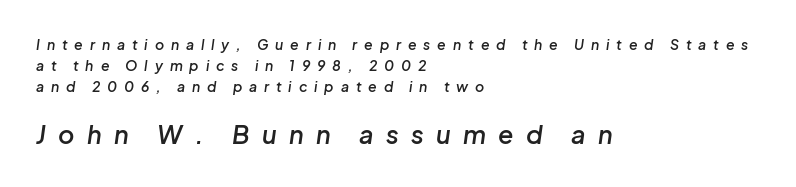
Q: Is the text bold? A: Semi-bold.
Q: Is the text italic (slanted)? A: Yes, it leans right by about 8 degrees.
Q: Is the text underlined? A: No.
Q: How is the paragraph aligned? A: Left-aligned.
Q: Is the spacing between letters normal or unusually wide? A: Unusually wide.
Q: Is the spacing between lines tight, normal or loose? A: Normal.
Q: Which block of text is set in a larger size, the first (top) or the second (bottom)? A: The second (bottom) one.
